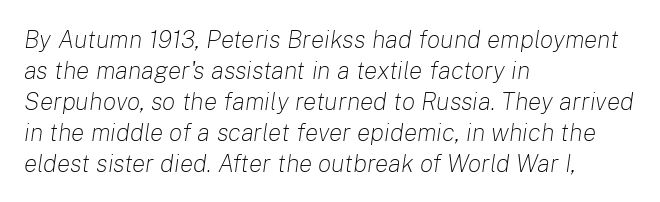
{"italic": "yes", "lean": "right", "slant_degrees": 8, "bold": "no", "underline": "no", "align": "left", "line_spacing_ratio": 1.24, "letter_spacing": "normal", "letter_spacing_em": 0.0, "glyph_px": 25}
